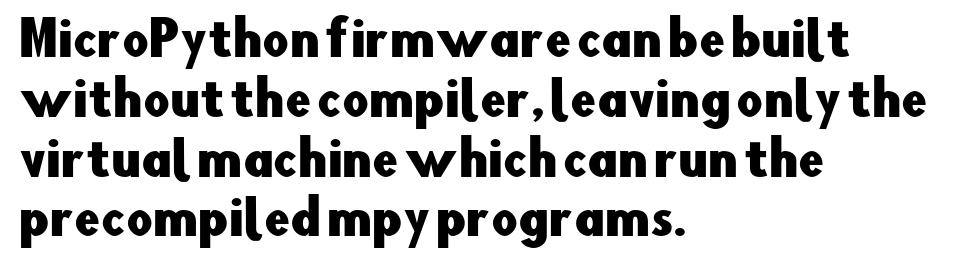
Descenders hang freely into open space. This rendering leaves character spacing at its baseline value. When letters stand straight like this, we call the style roman or upright. All the whitespace from short lines collects on the right. Each letter's strokes conclude bluntly, with no projecting serifs.
